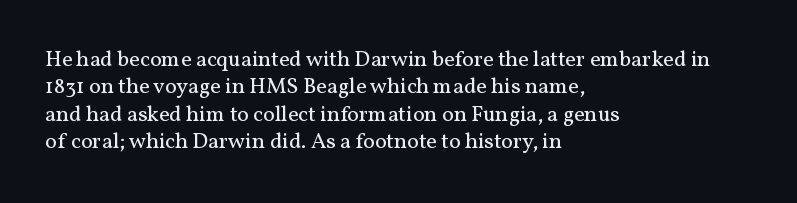
The image shows 22 px text type, upright; set left-aligned, line spacing 1.24x, normal letter spacing, not underlined.
